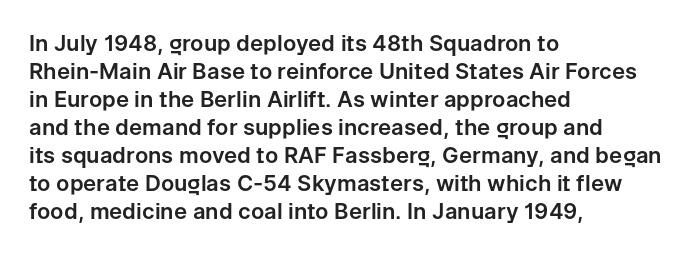
{"italic": "no", "underline": "no", "align": "left", "line_spacing": "normal", "line_spacing_ratio": 1.27, "letter_spacing": "normal", "letter_spacing_em": 0.0, "glyph_px": 22}
